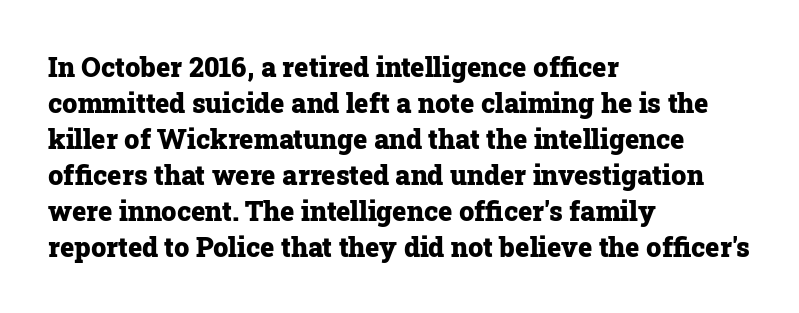
Q: Is the text bold? A: Yes.
Q: Is the text italic (slanted)? A: No, it is upright.
Q: Is the text underlined? A: No.
Q: How is the paragraph aligned? A: Left-aligned.
Q: Is the spacing between letters normal or unusually wide? A: Normal.
Q: Is the spacing between lines tight, normal or loose? A: Normal.
